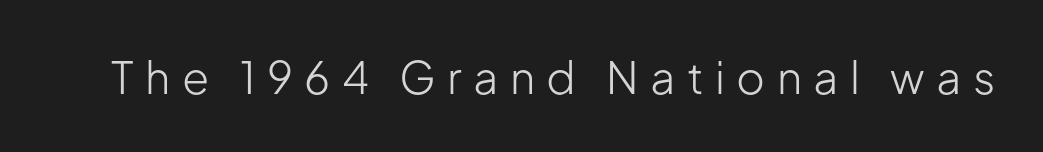
{"serif": "no", "italic": "no", "bold": "no", "weight": "light", "width": "normal", "stroke_contrast": "low", "x_height": "medium", "monospaced": "no", "underline": "no", "letter_spacing": "wide", "letter_spacing_em": 0.26, "glyph_px": 44}
